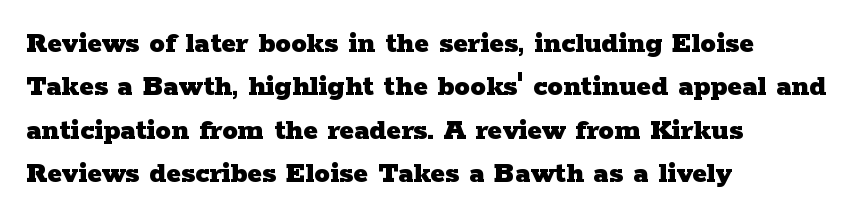
Q: Is the text bold? A: Yes.
Q: Is the text italic (slanted)? A: No, it is upright.
Q: Is the typeface a serif or a sans-serif typeface? A: Serif.
Q: Is the text underlined? A: No.
Q: How is the paragraph aligned? A: Left-aligned.
Q: Is the spacing between letters normal or unusually wide? A: Normal.
Q: Is the spacing between lines tight, normal or loose? A: Normal.
Q: Width (condensed, normal, or wide)? A: Wide.
Q: Stroke contrast? A: Low.
Q: x-height? A: Medium.
Q: Monospaced? A: No.
